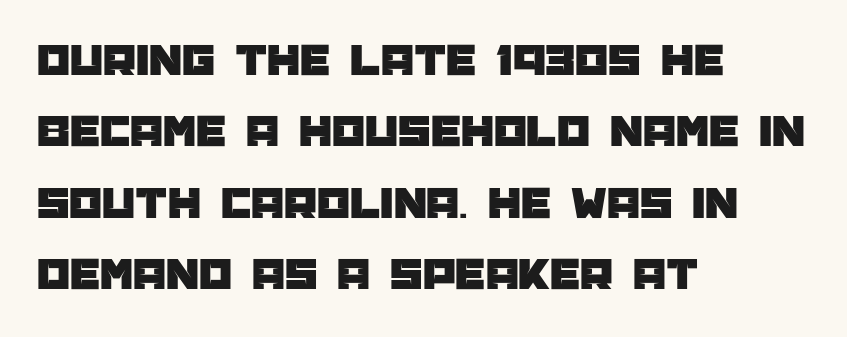
The image shows 47 px sans-serif type, upright; set left-aligned, normal line spacing (1.52x), normal letter spacing, not underlined; low stroke contrast and a large x-height.
